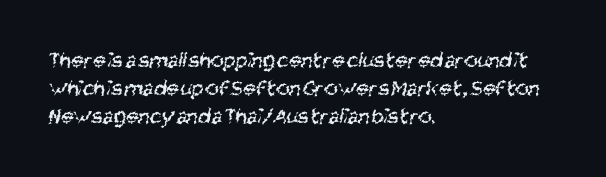
Line starts are locked; line ends wander. Students, note that the glyphs here touch the page at normal intervals. Just letters on the line, the space beneath them empty. Is the type heavy? It reads as light-to-regular instead.
